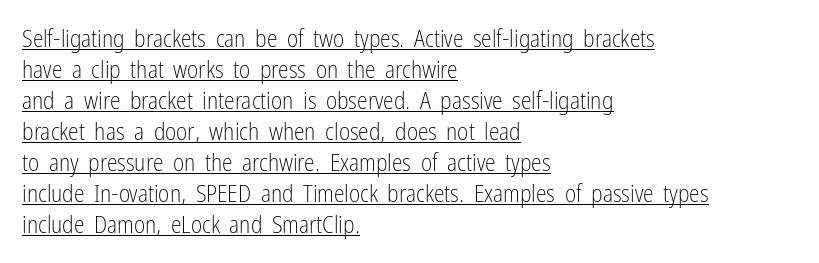
{"italic": "no", "bold": "no", "underline": "yes", "align": "left", "line_spacing": "normal", "line_spacing_ratio": 1.29, "letter_spacing": "normal", "letter_spacing_em": 0.0, "glyph_px": 24}
